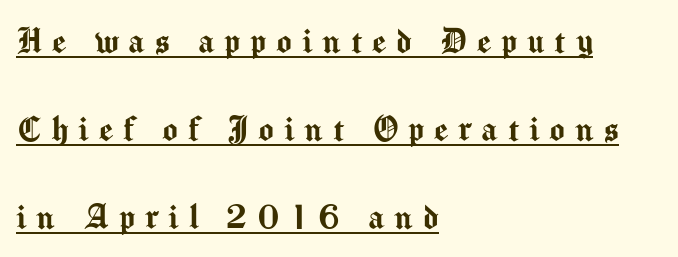
{"serif": "no", "italic": "no", "width": "normal", "stroke_contrast": "medium", "x_height": "medium", "monospaced": "no", "underline": "yes", "align": "left", "line_spacing": "loose", "line_spacing_ratio": 2.2, "letter_spacing": "wide", "letter_spacing_em": 0.25, "glyph_px": 40}
